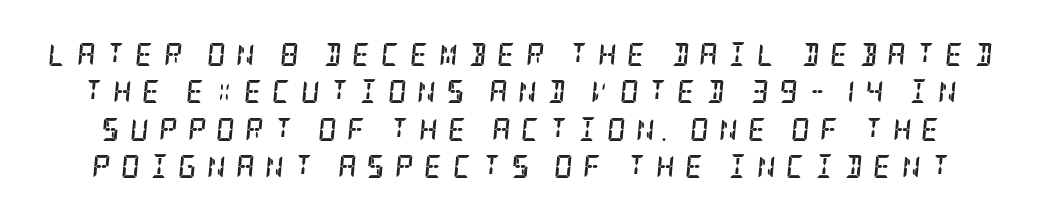
The letters are bold, with thick, heavy strokes. The baseline area is clear. The rendering uses a moderate line-height, typical for paragraphs. Yep, that's italic — everything's leaning. Glyph-to-glyph distance is far greater than everyday printed text.
